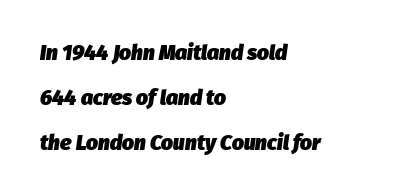
The image shows 21 px bold type, italic (leaning right); set left-aligned, loose line spacing (2.14x), normal letter spacing, not underlined.
